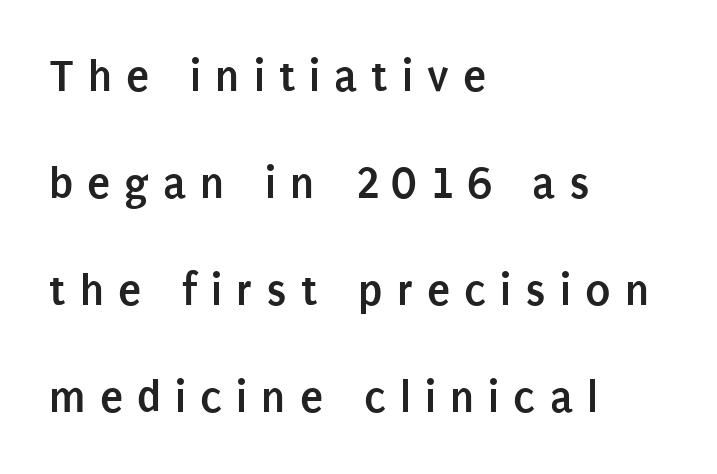
Q: Is the text bold? A: Yes.
Q: Is the text italic (slanted)? A: No, it is upright.
Q: Is the typeface a serif or a sans-serif typeface? A: Sans-serif.
Q: Is the text underlined? A: No.
Q: How is the paragraph aligned? A: Left-aligned.
Q: Is the spacing between letters normal or unusually wide? A: Unusually wide.
Q: Is the spacing between lines tight, normal or loose? A: Loose.
Q: Width (condensed, normal, or wide)? A: Condensed.
Q: Stroke contrast? A: Low.
Q: x-height? A: Large.
Q: Monospaced? A: No.
